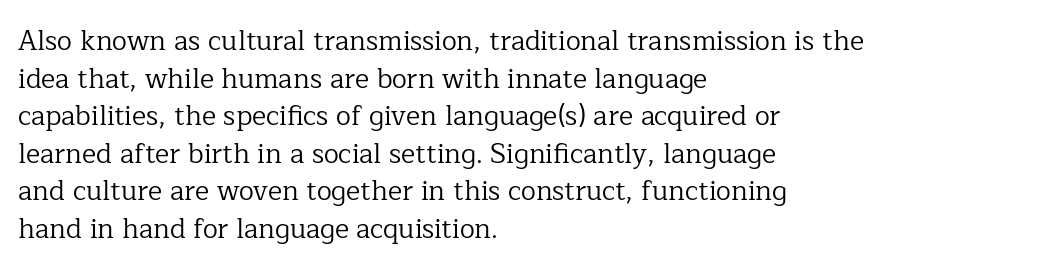
Notice how the stems are strictly vertical — no italics here. A bare baseline throughout the passage. Inter-character spacing is left at the font's built-in metrics. Vertical spacing — default. The ragged edge is on the right, which tells us the setting is flush left. The font sits on the lighter half of the weight spectrum, regular included.
